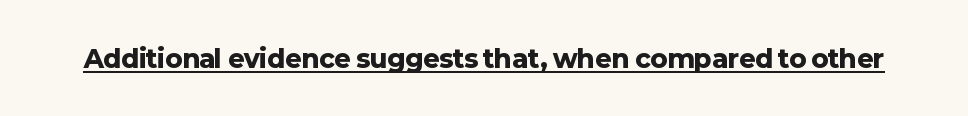
The face used here appears with an underline applied. Nope, not italic — everything's standing straight. This is heavy type, rendered in bold. Nobody touched the tracking dial on this one.
